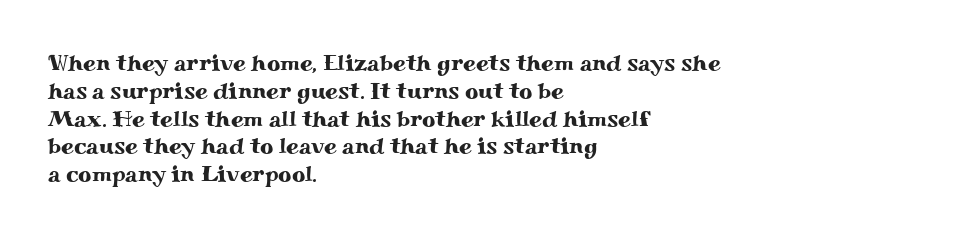
The image shows 23 px text type, upright; set left-aligned, line spacing 1.21x, normal letter spacing, not underlined.
